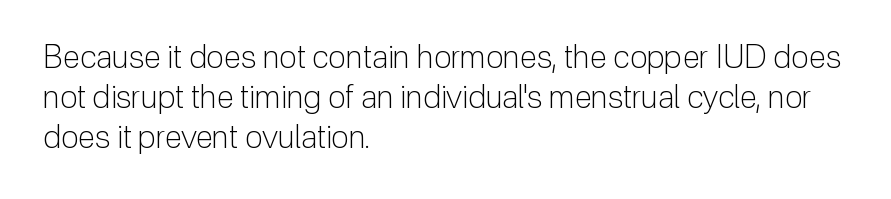
Q: Is the text bold? A: No.
Q: Is the text italic (slanted)? A: No, it is upright.
Q: Is the typeface a serif or a sans-serif typeface? A: Sans-serif.
Q: Is the text underlined? A: No.
Q: How is the paragraph aligned? A: Left-aligned.
Q: Is the spacing between letters normal or unusually wide? A: Normal.
Q: Is the spacing between lines tight, normal or loose? A: Normal.
Q: Width (condensed, normal, or wide)? A: Normal.
Q: Stroke contrast? A: Low.
Q: x-height? A: Medium.
Q: Monospaced? A: No.
